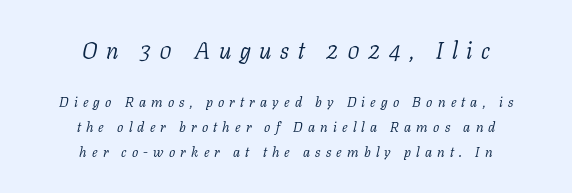
The image shows 23 px text type, italic (leaning right); set centered, line spacing 1.78x, unusually wide letter spacing (+0.37 em), not underlined; the first (top) block is 1.64x larger.
